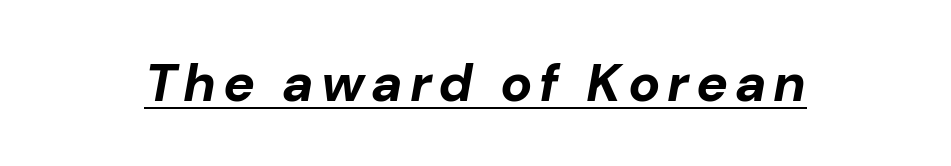
The image shows 53 px bold type, italic (leaning right); set underlined; low stroke contrast and a medium x-height.
